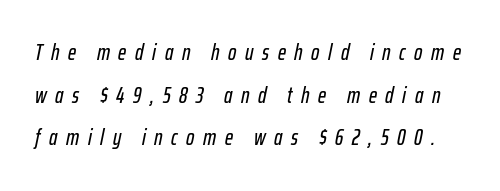
{"italic": "yes", "lean": "right", "slant_degrees": 12, "underline": "no", "line_spacing": "loose", "line_spacing_ratio": 1.94, "letter_spacing": "wide", "letter_spacing_em": 0.39, "glyph_px": 22}
